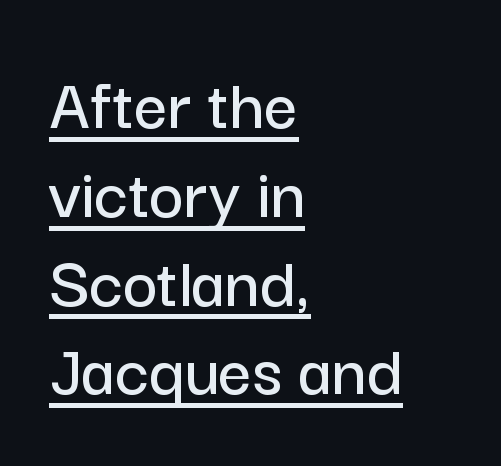
Typeset ragged right — the left edge is the straight one. The passage shown has conventional tracking throughout. Spacing verdict: proportional, widths tailored to each character. The string is rendered with underlining switched on. Type style note: lacks serifs.
